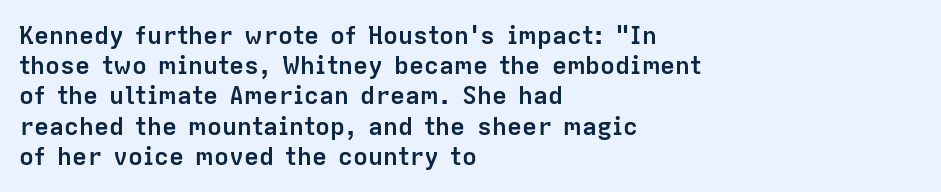
Q: Is the text bold? A: Yes.
Q: Is the text italic (slanted)? A: No, it is upright.
Q: Is the text underlined? A: No.
Q: How is the paragraph aligned? A: Left-aligned.
Q: Is the spacing between letters normal or unusually wide? A: Normal.
